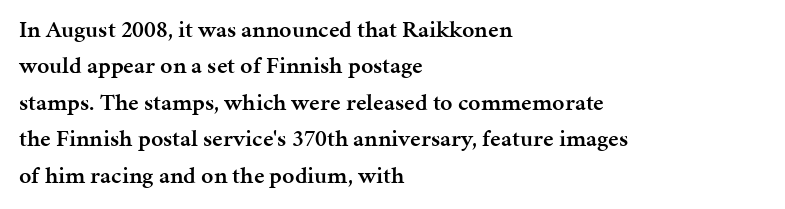
These lines keep a tight, regular rhythm from letter to letter. The foot of each line stays bare and open. The rag falls on the right side of this text block. The designer left line spacing at the default.
